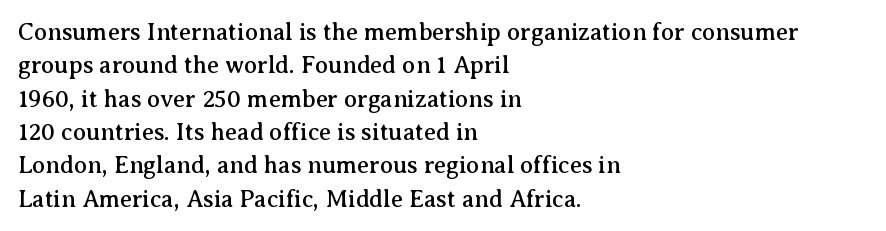
Q: Is the text italic (slanted)? A: No, it is upright.
Q: Is the text underlined? A: No.
Q: How is the paragraph aligned? A: Left-aligned.
Q: Is the spacing between letters normal or unusually wide? A: Normal.
Q: Is the spacing between lines tight, normal or loose? A: Normal.
